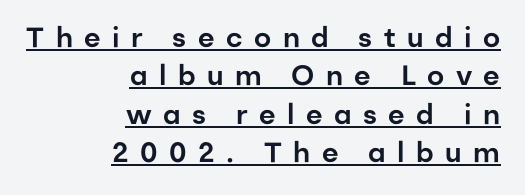
{"serif": "no", "italic": "no", "width": "normal", "stroke_contrast": "low", "x_height": "medium", "monospaced": "no", "underline": "yes", "align": "right", "line_spacing": "normal", "line_spacing_ratio": 1.37, "letter_spacing": "wide", "letter_spacing_em": 0.41, "glyph_px": 28}
